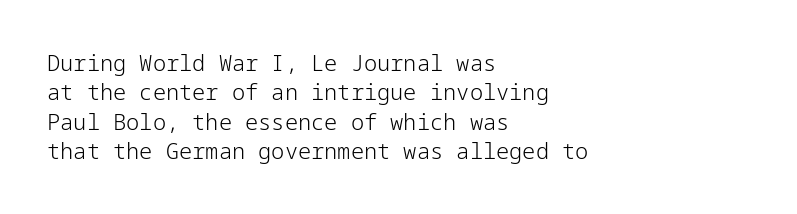
Bare-footed words on every line. Every stem runs plumb, perpendicular to the baseline. The typesetting does not lean heavy: it is not bold. Tracking value appears to be zero — textbook default spacing. The vertical gap from one line to the next is medium.
